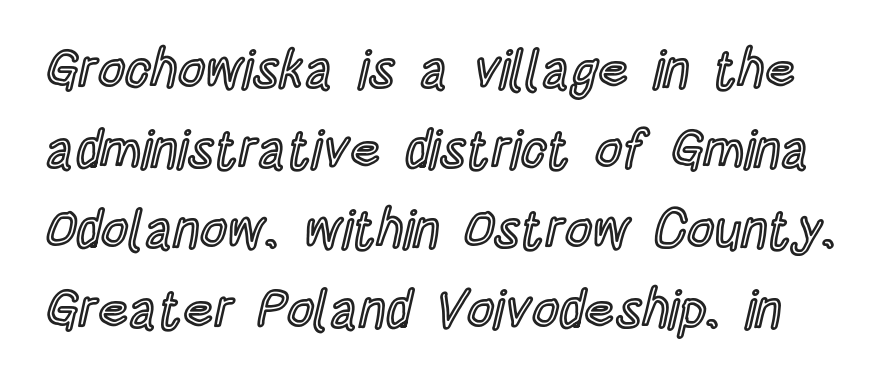
{"width": "condensed", "x_height": "large", "monospaced": "no", "underline": "no", "line_spacing": "normal", "line_spacing_ratio": 1.51, "letter_spacing": "normal", "letter_spacing_em": 0.0, "glyph_px": 53}
